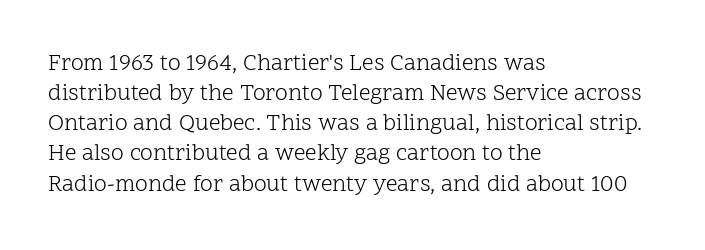
The image shows 23 px text type, upright; set left-aligned, normal line spacing (1.31x), normal letter spacing, not underlined.
